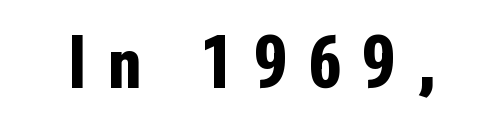
Q: Is the text bold? A: Yes.
Q: Is the text italic (slanted)? A: No, it is upright.
Q: Is the typeface a serif or a sans-serif typeface? A: Sans-serif.
Q: Is the text underlined? A: No.
Q: Is the spacing between letters normal or unusually wide? A: Unusually wide.
Q: Width (condensed, normal, or wide)? A: Condensed.
Q: Stroke contrast? A: Low.
Q: x-height? A: Medium.
Q: Monospaced? A: No.
